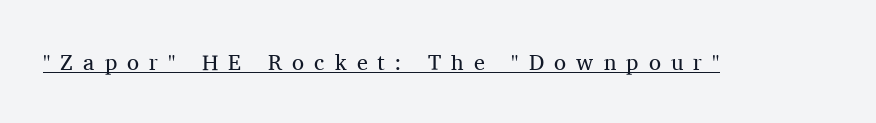
Italic: no, the glyphs are upright roman. The rendering inserts visible extra space after every character. Honestly, the underline is the first thing you notice here. The typesetting does not lean heavy: it is not bold.
